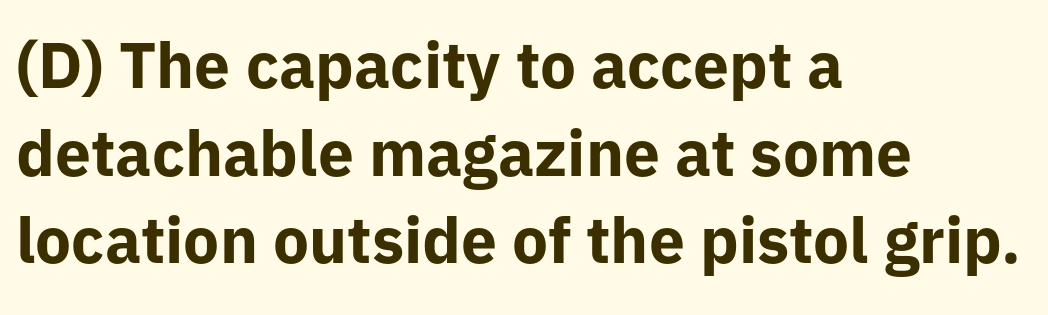
The image shows 64 px bold sans-serif type, upright; set left-aligned, normal line spacing (1.37x), normal letter spacing, not underlined; low stroke contrast and a medium x-height.
